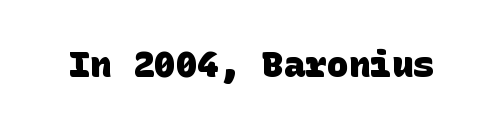
The image shows 36 px heavy sans-serif type; set normal letter spacing, not underlined; low stroke contrast and a large x-height.
